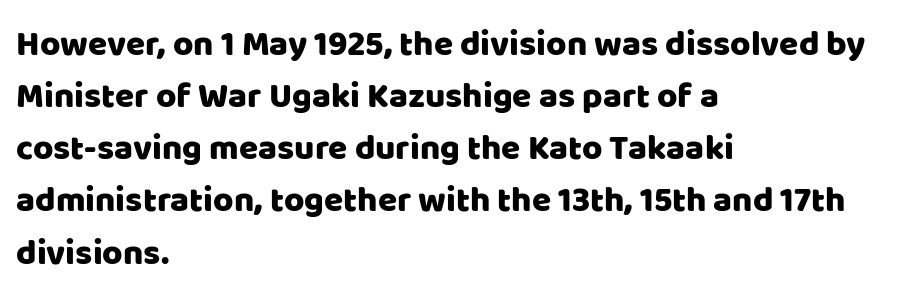
{"serif": "no", "italic": "no", "width": "normal", "stroke_contrast": "low", "x_height": "large", "monospaced": "no", "underline": "no", "align": "left", "line_spacing": "normal", "line_spacing_ratio": 1.49, "letter_spacing": "normal", "letter_spacing_em": 0.0, "glyph_px": 35}
